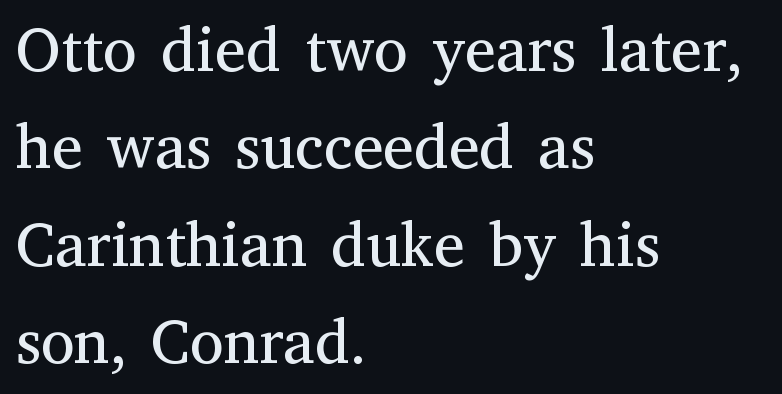
{"serif": "yes", "italic": "no", "bold": "no", "weight": "regular", "width": "normal", "stroke_contrast": "medium", "x_height": "medium", "monospaced": "no", "underline": "no", "align": "left", "line_spacing": "normal", "line_spacing_ratio": 1.57, "letter_spacing": "normal", "letter_spacing_em": 0.0, "glyph_px": 62}
